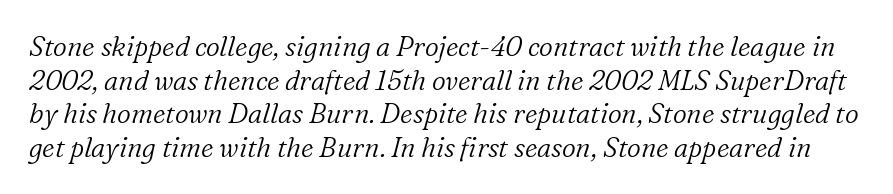
Spacing between characters is what you'd get straight out of the box. The string is rendered with underlining switched off. Posture: slanted. This reads as an unemphasized weight, regular at the heaviest. Compared with typical paragraphs, the rows here are spaced about the same.
